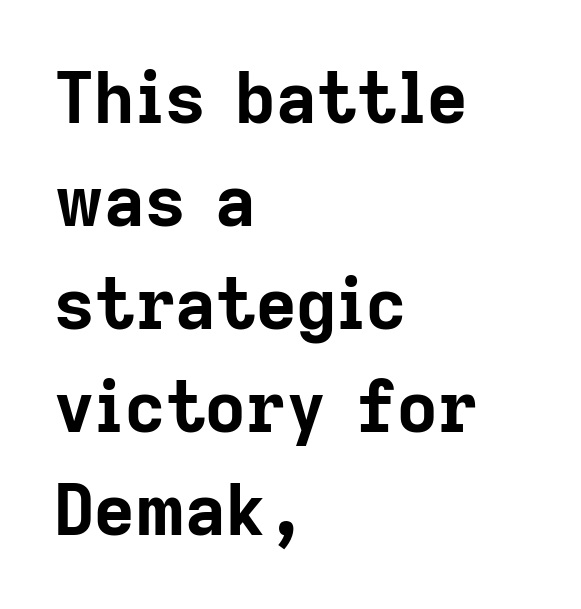
{"serif": "no", "italic": "no", "bold": "yes", "weight": "bold", "width": "normal", "stroke_contrast": "low", "x_height": "medium", "monospaced": "no", "underline": "no", "align": "left", "line_spacing": "normal", "line_spacing_ratio": 1.47, "letter_spacing": "normal", "letter_spacing_em": 0.0, "glyph_px": 70}
